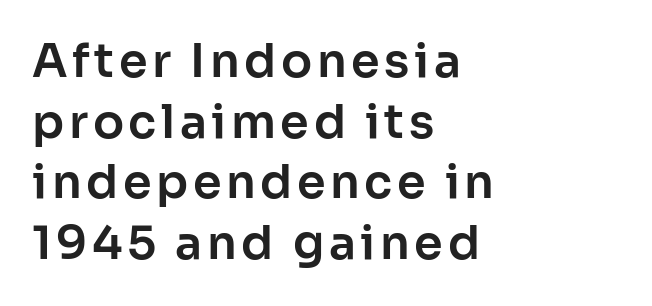
{"serif": "no", "italic": "no", "width": "normal", "stroke_contrast": "low", "x_height": "medium", "monospaced": "no", "underline": "no", "align": "left", "line_spacing": "normal", "line_spacing_ratio": 1.32, "glyph_px": 46}
